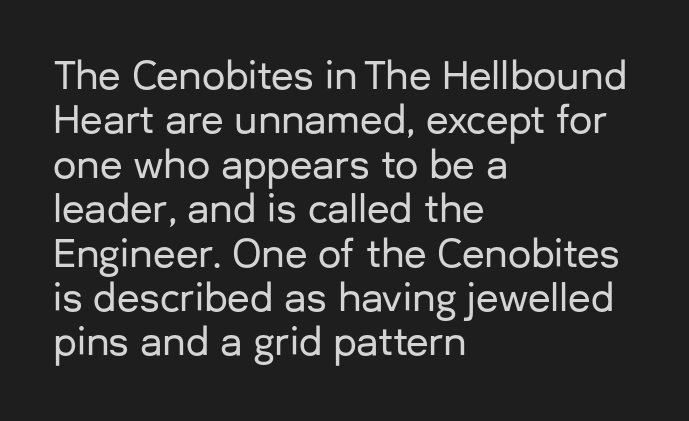
Q: Is the text italic (slanted)? A: No, it is upright.
Q: Is the typeface a serif or a sans-serif typeface? A: Sans-serif.
Q: Is the text underlined? A: No.
Q: How is the paragraph aligned? A: Left-aligned.
Q: Is the spacing between letters normal or unusually wide? A: Normal.
Q: Width (condensed, normal, or wide)? A: Normal.
Q: Stroke contrast? A: Low.
Q: x-height? A: Medium.
Q: Monospaced? A: No.
